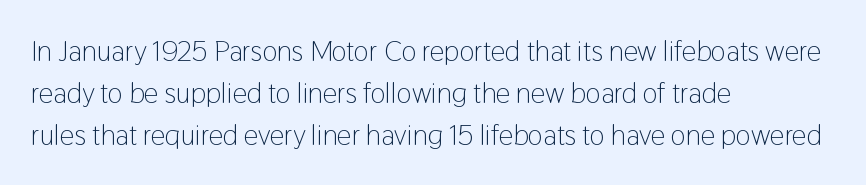
A typesetter would mark this as roman, not italic. The characters display no serif detailing; their extremities are plain. Is this a fixed-width face? No — the glyphs have proportional, varying widths. Line spacing here is normal. Leftover space on each line is placed entirely after the last word. Descenders hang freely into open space.
